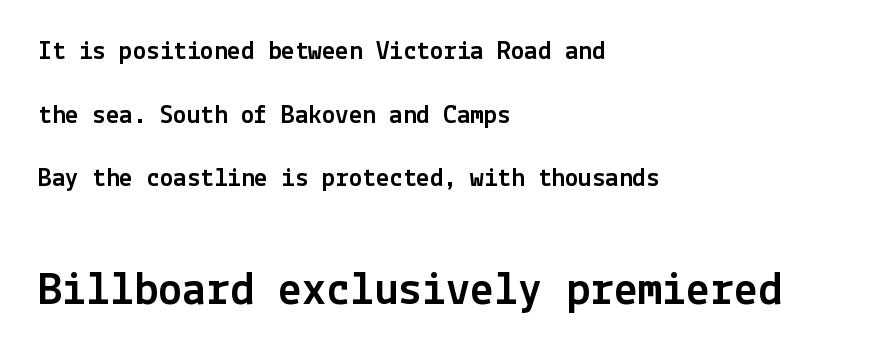
The image shows 48 px sans-serif type, upright; set left-aligned, loose line spacing (2.36x), normal letter spacing, not underlined; the second (bottom) block is 1.78x larger; a medium x-height.
